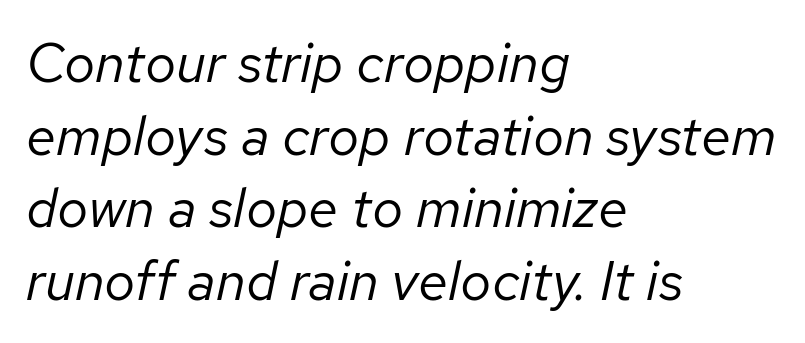
{"italic": "yes", "lean": "right", "slant_degrees": 12, "bold": "no", "weight": "regular", "width": "normal", "stroke_contrast": "low", "x_height": "medium", "monospaced": "no", "underline": "no", "align": "left", "line_spacing": "normal", "line_spacing_ratio": 1.32, "letter_spacing": "normal", "letter_spacing_em": 0.0, "glyph_px": 55}
